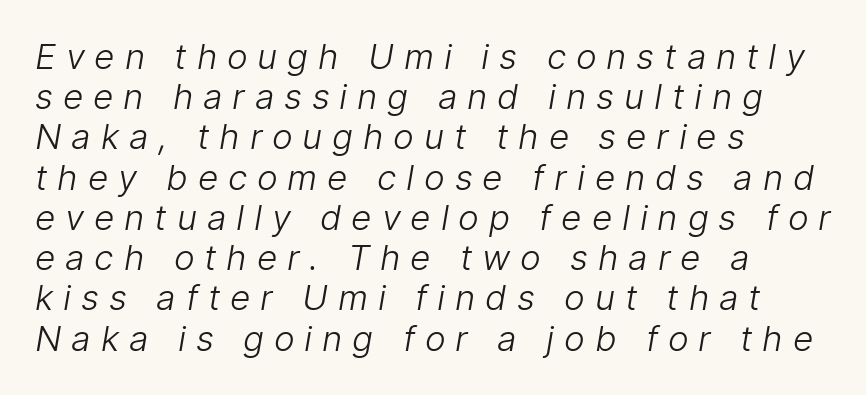
Q: Is the text bold? A: No.
Q: Is the typeface a serif or a sans-serif typeface? A: Sans-serif.
Q: Is the text underlined? A: No.
Q: How is the paragraph aligned? A: Left-aligned.
Q: Is the spacing between letters normal or unusually wide? A: Unusually wide.
Q: Is the spacing between lines tight, normal or loose? A: Tight.
Q: Width (condensed, normal, or wide)? A: Normal.
Q: Stroke contrast? A: Low.
Q: x-height? A: Medium.
Q: Monospaced? A: No.
